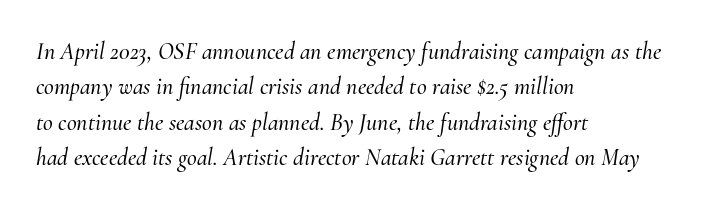
The image shows 24 px text type, italic (leaning right); set left-aligned, normal line spacing (1.47x), normal letter spacing, not underlined.
